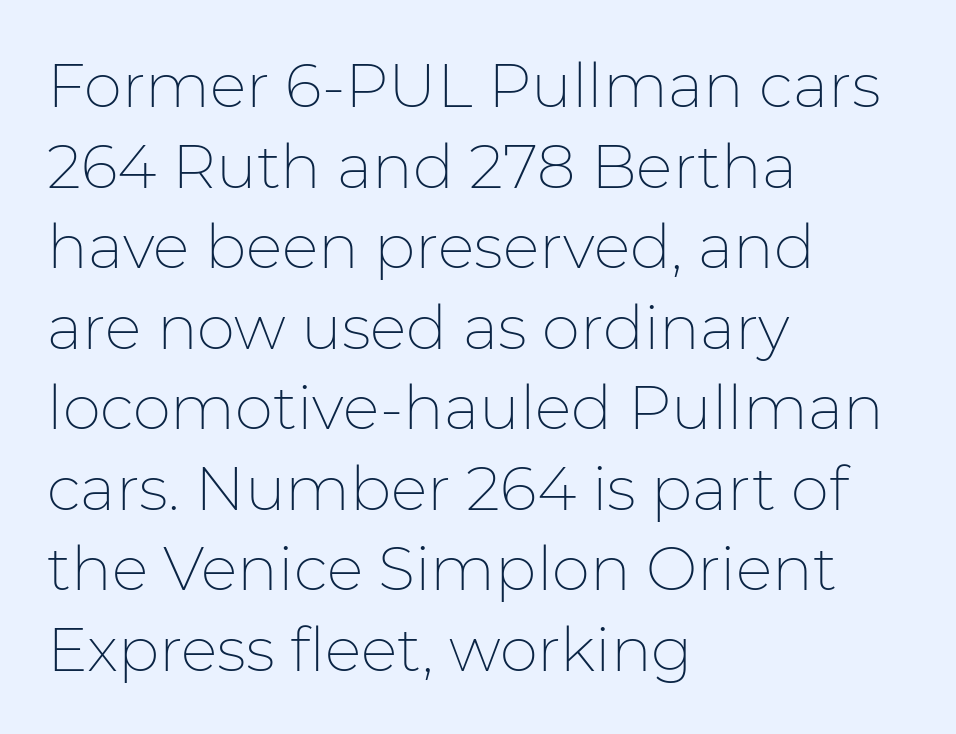
The image shows 61 px thin sans-serif type, upright; set left-aligned, normal line spacing (1.32x), normal letter spacing, not underlined; low stroke contrast and a medium x-height.
